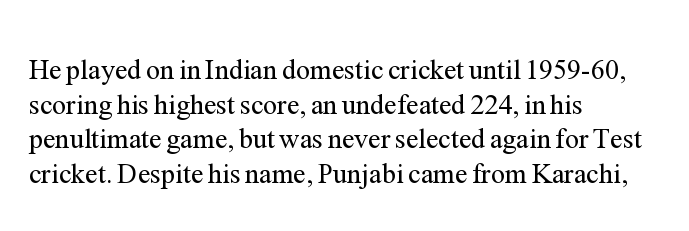
The image shows 28 px regular-weight serif type, upright; set left-aligned, line spacing 1.24x, normal letter spacing, not underlined; medium stroke contrast and a medium x-height.
